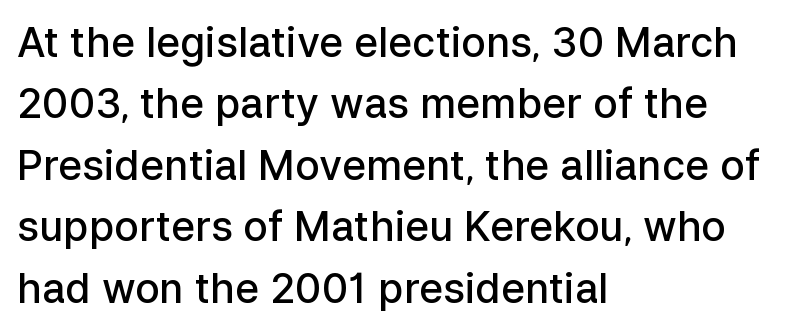
Reading down the block, your eye returns to a fixed left position each line. The passage shown is typeset with a sans-serif family. The letters sit at their default tracking, neither squeezed nor spread. Slightly chunky letters — semibold, I'd say, not full bold. Beneath every word, the page is bare.
